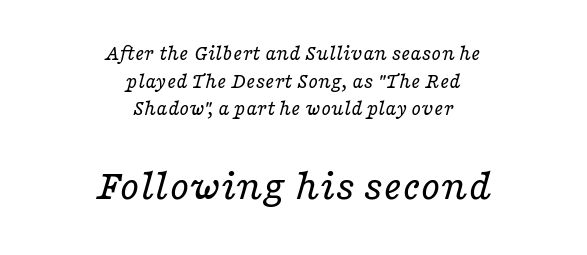
This rendering employs a face with finishing strokes, i.e., a serif. Line starts and ends both wander, symmetrically. Is this a fixed-width face? No — the glyphs have proportional, varying widths. Letters rest on an invisible, unmarked baseline. The letterforms sit at book weight or below.
